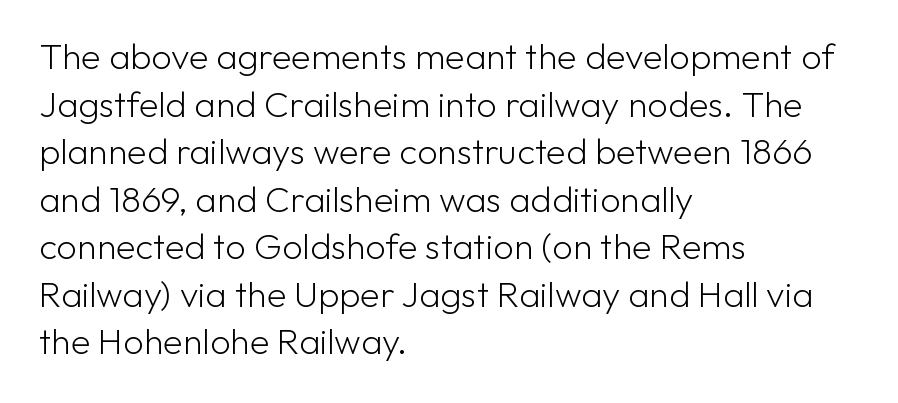
Stroke terminals: plain, sans-serif. A typesetter would call this proportional, since set widths differ per character. Nothing unusual about the tracking: characters are spaced as the font intends. The passage shown is not underscored anywhere. Each stroke keeps to a modest, everyday thickness or less.
